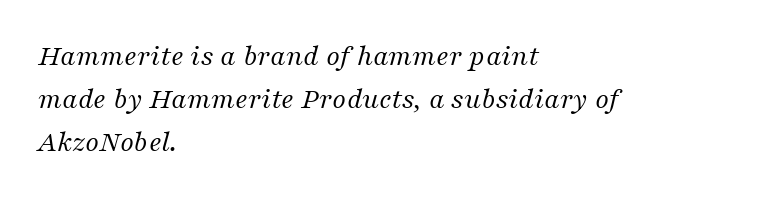
The image shows 30 px regular-weight serif type, italic (leaning right); set left-aligned, normal line spacing (1.43x), normal letter spacing, not underlined; medium stroke contrast and a medium x-height.
